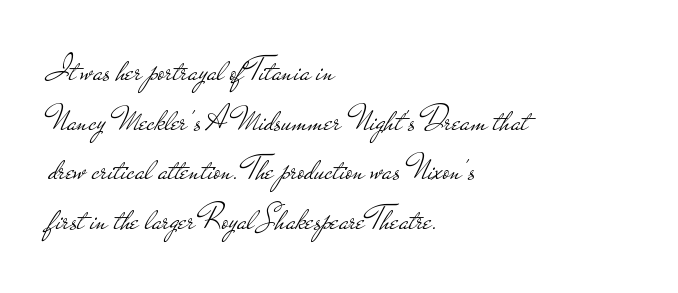
Nobody drew a line under any word here. Spacing verdict: proportional, widths tailored to each character. You can tell from the bare stems that sans-serif type was used.
